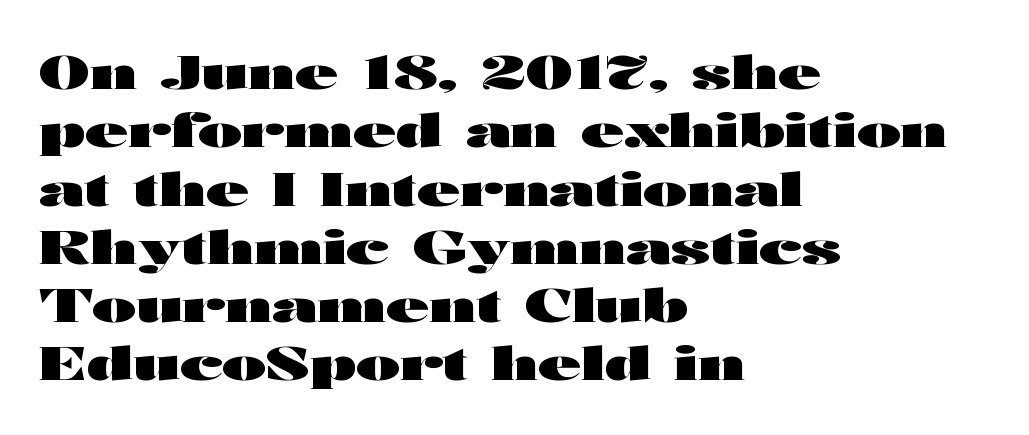
Q: Is the text bold? A: Yes.
Q: Is the text italic (slanted)? A: No, it is upright.
Q: Is the typeface a serif or a sans-serif typeface? A: Serif.
Q: Is the text underlined? A: No.
Q: How is the paragraph aligned? A: Left-aligned.
Q: Is the spacing between letters normal or unusually wide? A: Normal.
Q: Width (condensed, normal, or wide)? A: Wide.
Q: Stroke contrast? A: High.
Q: x-height? A: Medium.
Q: Monospaced? A: No.
